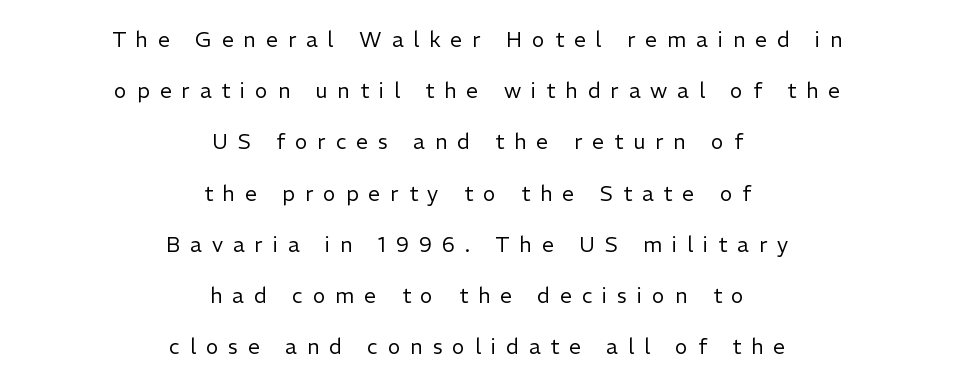
Q: Is the text bold? A: No.
Q: Is the text italic (slanted)? A: No, it is upright.
Q: Is the text underlined? A: No.
Q: How is the paragraph aligned? A: Centered.
Q: Is the spacing between letters normal or unusually wide? A: Unusually wide.
Q: Is the spacing between lines tight, normal or loose? A: Loose.
